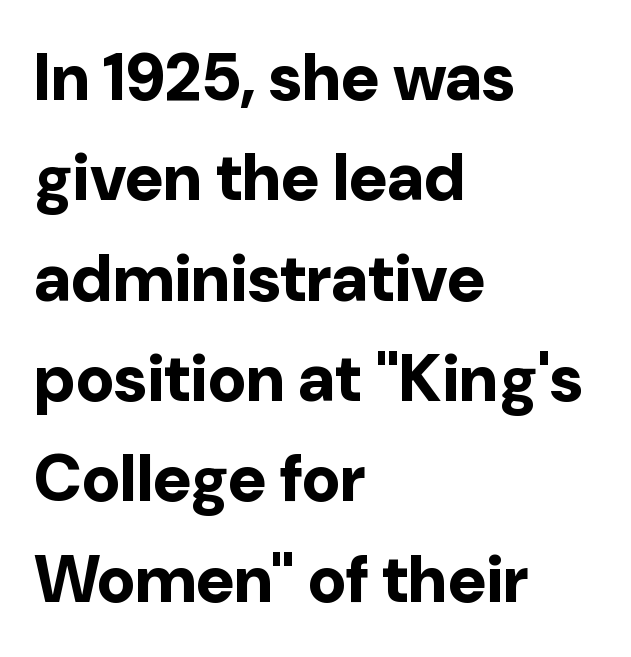
The image shows 66 px bold sans-serif type, upright; set left-aligned, normal line spacing (1.52x), normal letter spacing, not underlined; low stroke contrast and a medium x-height.
